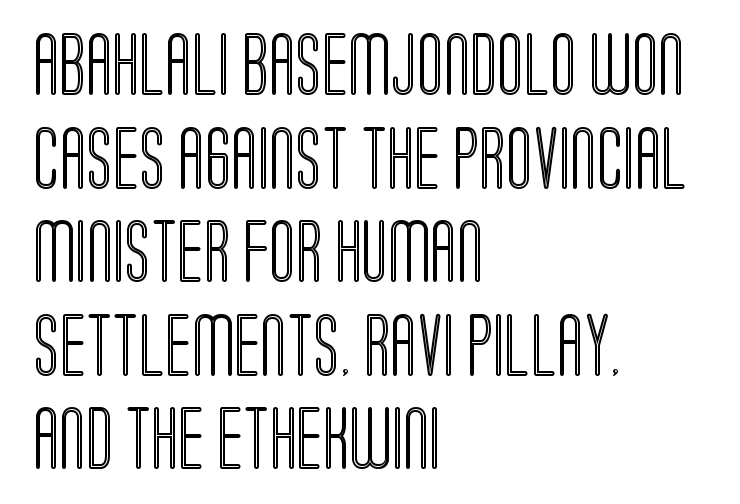
{"italic": "no", "width": "condensed", "x_height": "large", "monospaced": "no", "underline": "no", "align": "left", "line_spacing": "normal", "line_spacing_ratio": 1.51, "letter_spacing": "normal", "letter_spacing_em": 0.0, "glyph_px": 62}
